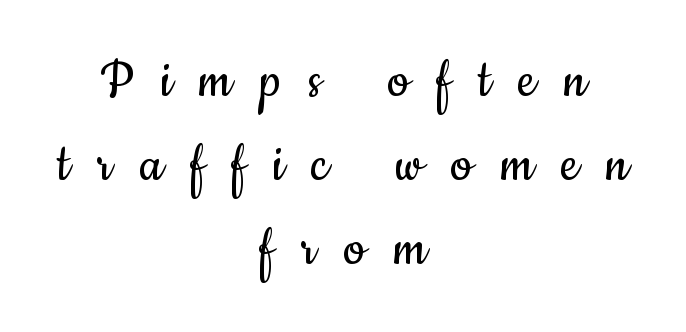
{"serif": "no", "bold": "no", "weight": "regular", "width": "condensed", "stroke_contrast": "low", "x_height": "small", "monospaced": "no", "underline": "no", "align": "center", "line_spacing": "normal", "line_spacing_ratio": 1.4, "letter_spacing": "wide", "letter_spacing_em": 0.46, "glyph_px": 60}
